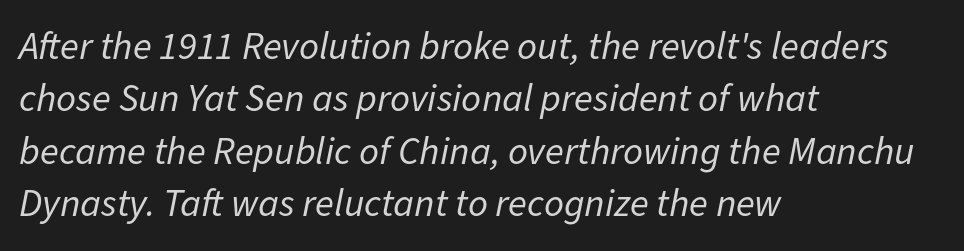
The image shows 39 px regular-weight type, italic (leaning right); set left-aligned, normal line spacing (1.34x), normal letter spacing, not underlined; low stroke contrast and a medium x-height.
